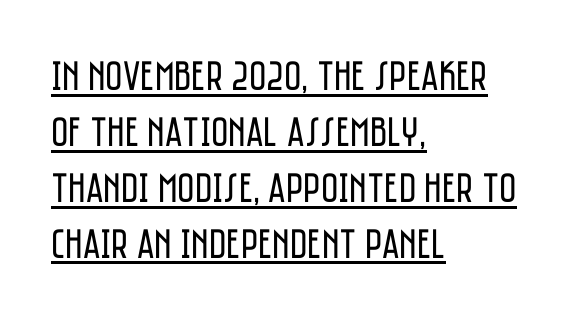
Honestly, the underline is the first thing you notice here. Each letter keeps its own natural width here, so spacing adapts to shape. The letters stand upright; this is a roman face. This sample keeps an unexceptional amount of space between lines. A light-to-regular cut is what we see here. The typesetter chose a ragged-right arrangement here.
